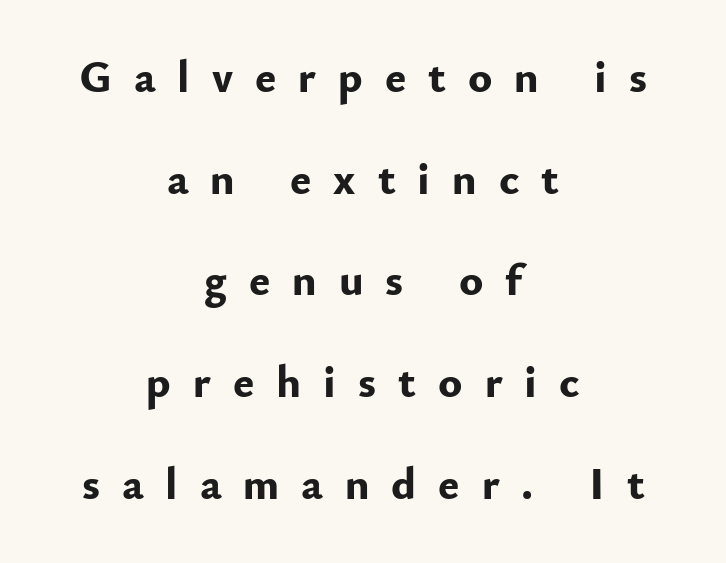
{"serif": "no", "italic": "no", "bold": "yes", "weight": "bold", "width": "normal", "stroke_contrast": "low", "x_height": "small", "monospaced": "no", "underline": "no", "align": "center", "line_spacing": "loose", "line_spacing_ratio": 2.26, "letter_spacing": "wide", "letter_spacing_em": 0.49, "glyph_px": 45}
